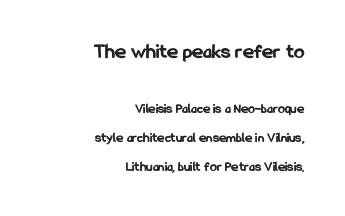
{"italic": "no", "bold": "yes", "underline": "no", "align": "right", "line_spacing": "loose", "line_spacing_ratio": 2.07, "letter_spacing": "normal", "letter_spacing_em": 0.0, "larger_block": "first", "size_ratio": 1.5, "glyph_px": 21}
